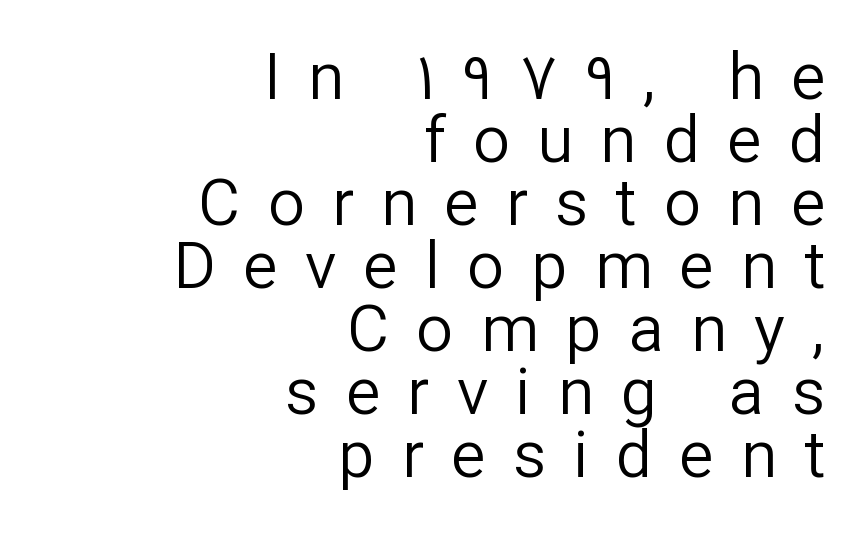
Is this a fixed-width face? No — the glyphs have proportional, varying widths. Teacher's note: observe the even right margin — that is flush-right alignment. Each letter's strokes conclude bluntly, with no projecting serifs. Tracking value appears strongly positive — letters spread wide.
